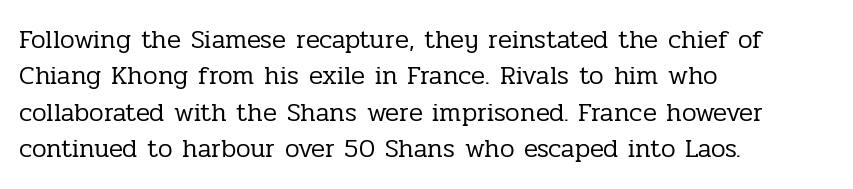
Q: Is the text bold? A: No.
Q: Is the text italic (slanted)? A: No, it is upright.
Q: Is the text underlined? A: No.
Q: How is the paragraph aligned? A: Left-aligned.
Q: Is the spacing between letters normal or unusually wide? A: Normal.
Q: Is the spacing between lines tight, normal or loose? A: Normal.
